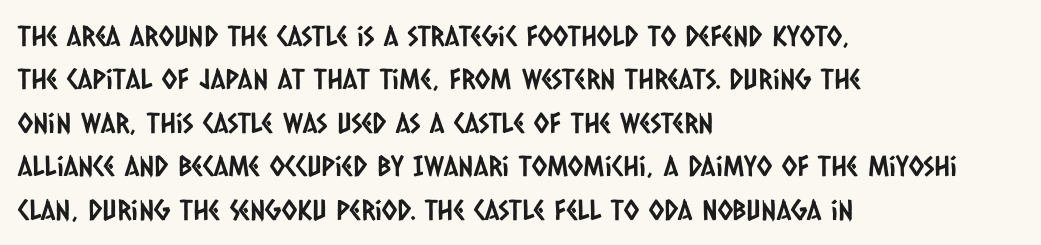
Q: Is the typeface a serif or a sans-serif typeface? A: Sans-serif.
Q: Is the text underlined? A: No.
Q: How is the paragraph aligned? A: Left-aligned.
Q: Is the spacing between letters normal or unusually wide? A: Normal.
Q: Is the spacing between lines tight, normal or loose? A: Normal.
Q: Width (condensed, normal, or wide)? A: Condensed.
Q: Stroke contrast? A: Low.
Q: x-height? A: Large.
Q: Monospaced? A: No.
